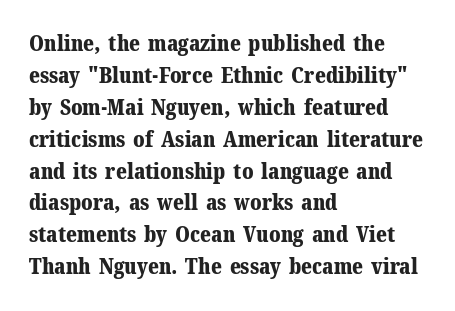
Q: Is the text bold? A: Yes.
Q: Is the text italic (slanted)? A: No, it is upright.
Q: Is the text underlined? A: No.
Q: How is the paragraph aligned? A: Left-aligned.
Q: Is the spacing between letters normal or unusually wide? A: Normal.
Q: Is the spacing between lines tight, normal or loose? A: Normal.
